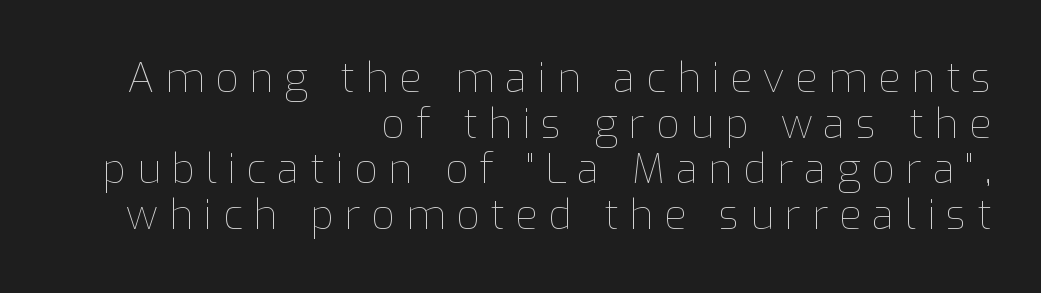
{"italic": "no", "bold": "no", "weight": "thin", "width": "normal", "stroke_contrast": "low", "x_height": "medium", "monospaced": "no", "underline": "no", "align": "right", "line_spacing": "tight", "line_spacing_ratio": 1.11, "letter_spacing": "wide", "letter_spacing_em": 0.26, "glyph_px": 41}
